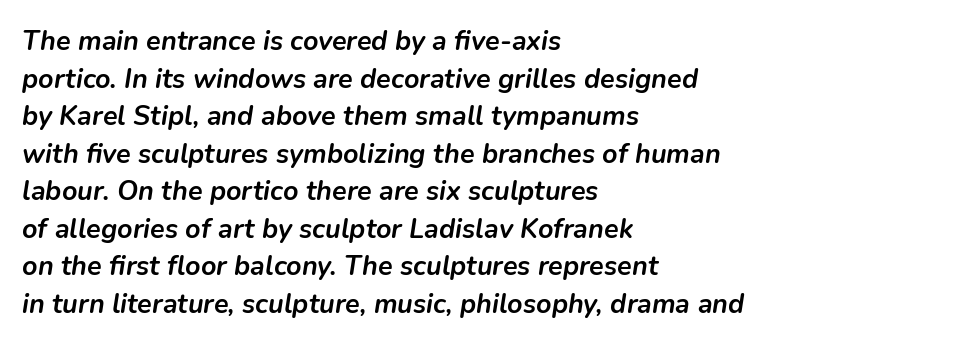
The image shows 27 px bold type, italic (leaning right); set left-aligned, normal line spacing (1.39x), normal letter spacing, not underlined.
